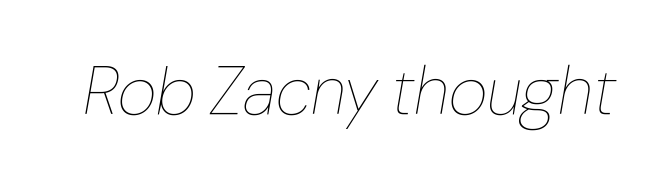
The image shows 67 px thin type, italic (leaning right); set normal letter spacing, not underlined; low stroke contrast and a medium x-height.
